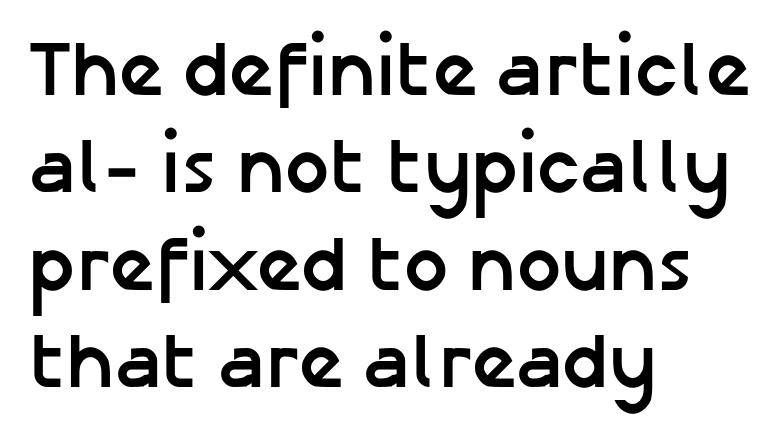
Each row of text sits above clean, open space. The setting favours the left margin, as ordinary paragraphs usually do. Regular leading. Weight: bold. The designer went with a sans here, leaving each stem footless.
